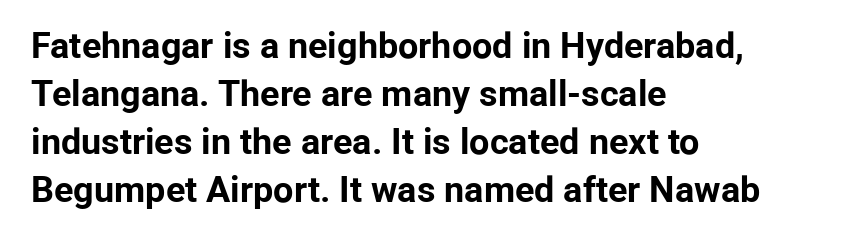
{"serif": "no", "italic": "no", "bold": "yes", "weight": "bold", "width": "normal", "stroke_contrast": "low", "x_height": "medium", "monospaced": "no", "underline": "no", "align": "left", "line_spacing": "normal", "line_spacing_ratio": 1.33, "letter_spacing": "normal", "letter_spacing_em": 0.0, "glyph_px": 36}
